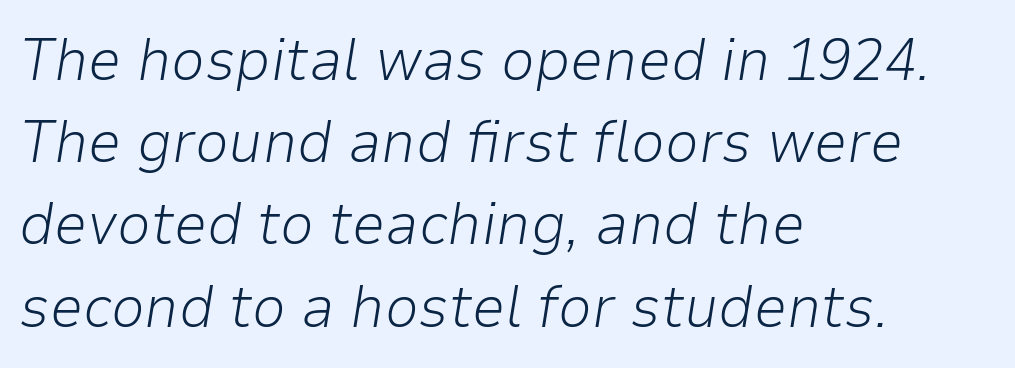
{"italic": "yes", "lean": "right", "slant_degrees": 9, "bold": "no", "weight": "light", "width": "normal", "stroke_contrast": "low", "x_height": "medium", "monospaced": "no", "underline": "no", "align": "left", "line_spacing": "normal", "line_spacing_ratio": 1.37, "letter_spacing": "normal", "letter_spacing_em": 0.0, "glyph_px": 60}
